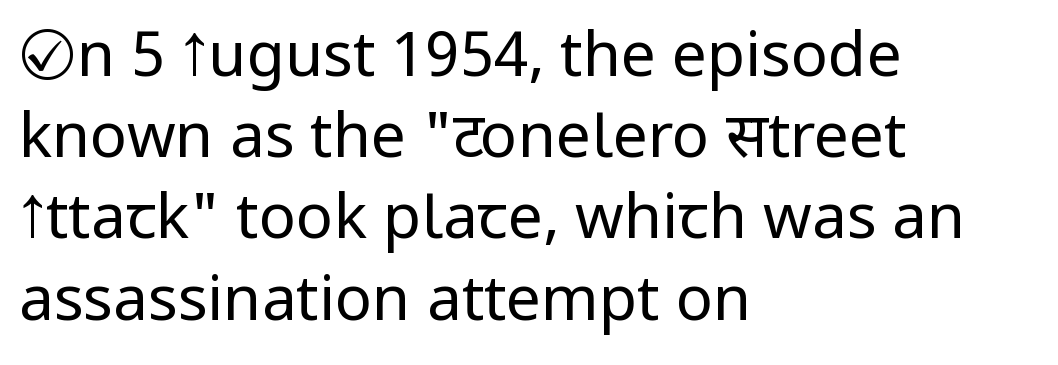
{"serif": "no", "italic": "no", "bold": "no", "weight": "regular", "width": "condensed", "stroke_contrast": "low", "x_height": "large", "monospaced": "no", "underline": "no", "align": "left", "line_spacing": "normal", "line_spacing_ratio": 1.31, "letter_spacing": "normal", "letter_spacing_em": 0.0, "glyph_px": 62}
